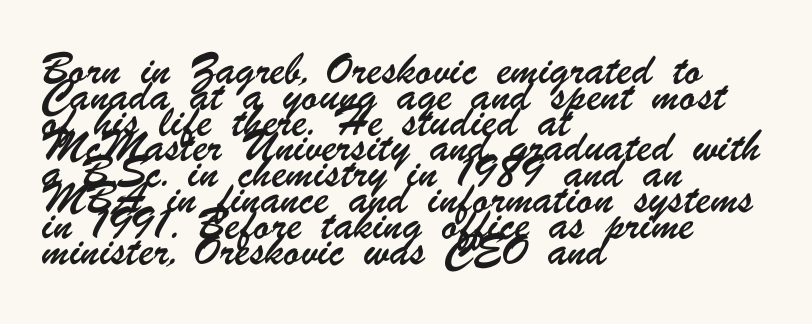
{"underline": "no", "align": "left", "line_spacing": "normal", "line_spacing_ratio": 1.29, "letter_spacing": "normal", "letter_spacing_em": 0.0, "glyph_px": 20}
